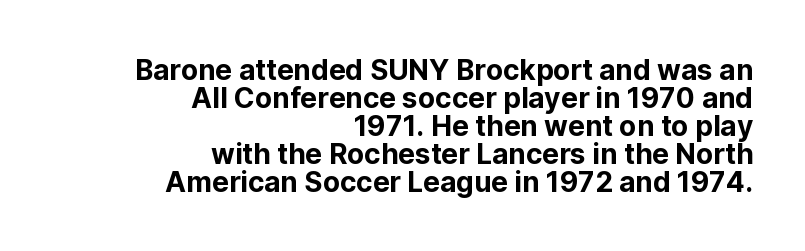
The image shows 28 px sans-serif type, upright; set right-aligned, tight line spacing (1.0x), normal letter spacing, not underlined; low stroke contrast and a medium x-height.
